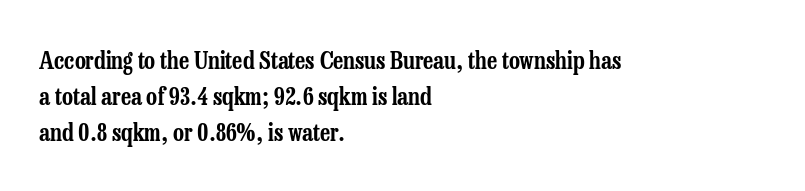
{"italic": "no", "underline": "no", "align": "left", "line_spacing": "normal", "line_spacing_ratio": 1.5, "letter_spacing": "normal", "letter_spacing_em": 0.0, "glyph_px": 24}
